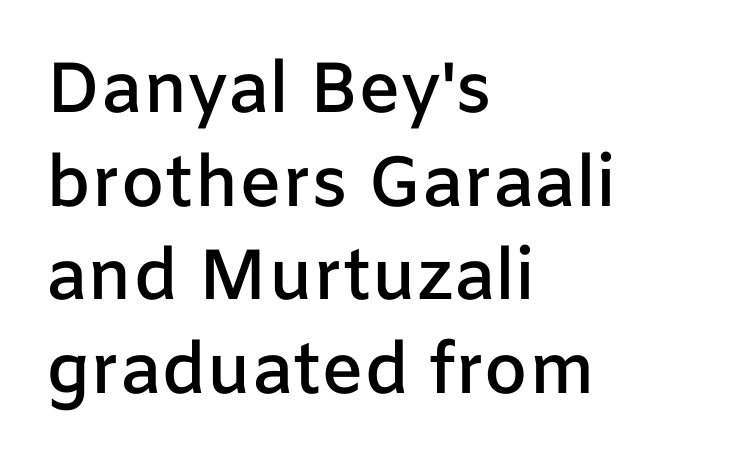
The image shows 71 px semibold sans-serif type, upright; set left-aligned, normal line spacing (1.32x), normal letter spacing, not underlined; low stroke contrast and a medium x-height.
